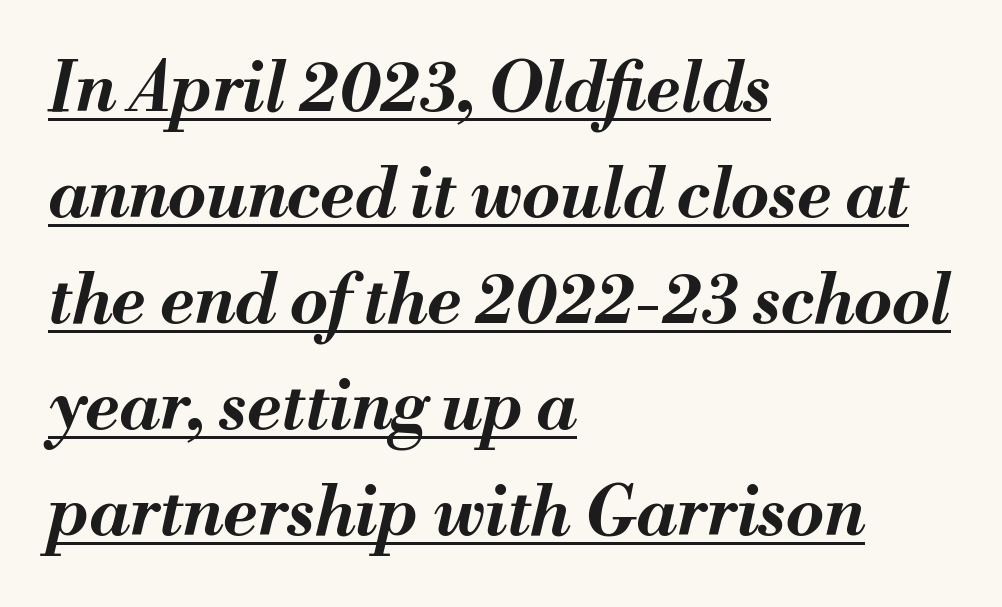
Q: Is the text bold? A: Yes.
Q: Is the text italic (slanted)? A: Yes, it leans right by about 13 degrees.
Q: Is the text underlined? A: Yes.
Q: How is the paragraph aligned? A: Left-aligned.
Q: Is the spacing between letters normal or unusually wide? A: Normal.
Q: Is the spacing between lines tight, normal or loose? A: Normal.
Q: Width (condensed, normal, or wide)? A: Normal.
Q: Stroke contrast? A: Medium.
Q: x-height? A: Small.
Q: Monospaced? A: No.
